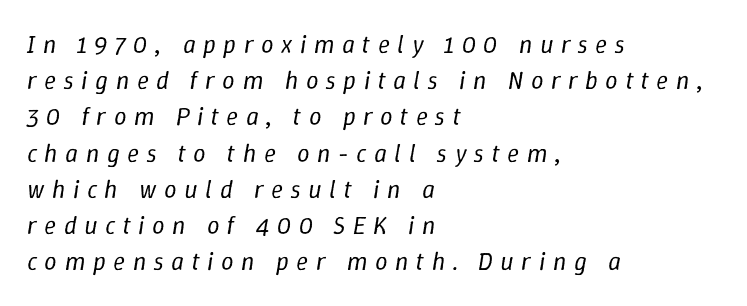
Display-style spreading of the glyphs; the letterfit is very open. Bare-footed words on every line. No extra ink here — the face is not bold. If you measured baseline to baseline, you'd find a middling distance. Visually the block forms a straight wall on the left and a jagged coastline on the right. If you drew a line through each stem, it would be angled.
